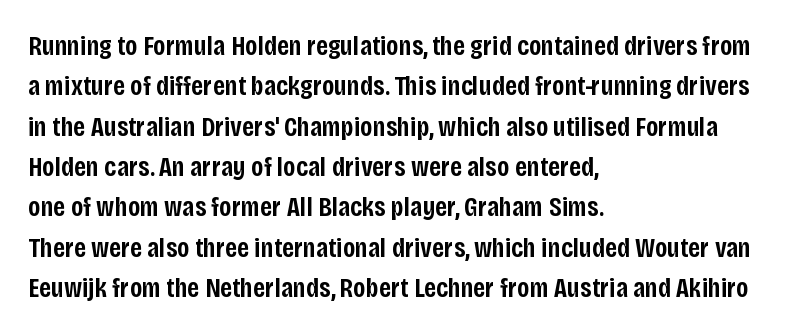
Does the leading feel generous? No, just average. Character widths vary here, with narrow letters taking less room than wide ones. I'd describe the lettering as semibold — firm but not a full bold. Letters rest on an invisible, unmarked baseline.
